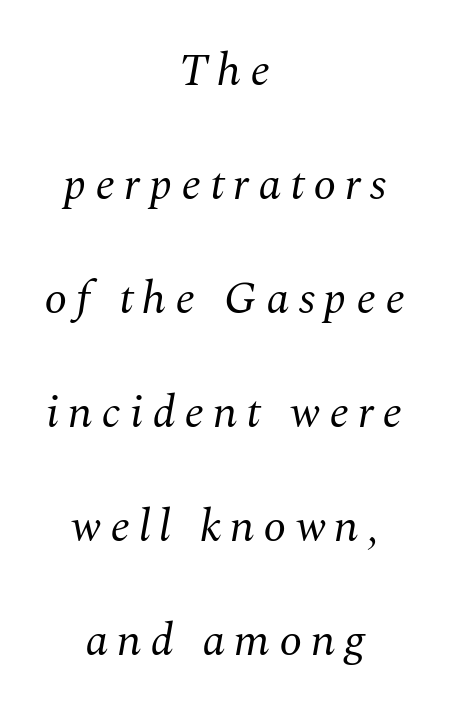
{"serif": "yes", "italic": "yes", "lean": "right", "slant_degrees": 10, "bold": "no", "weight": "regular", "width": "normal", "stroke_contrast": "medium", "x_height": "medium", "monospaced": "no", "underline": "no", "align": "center", "line_spacing": "loose", "line_spacing_ratio": 2.48, "glyph_px": 46}
